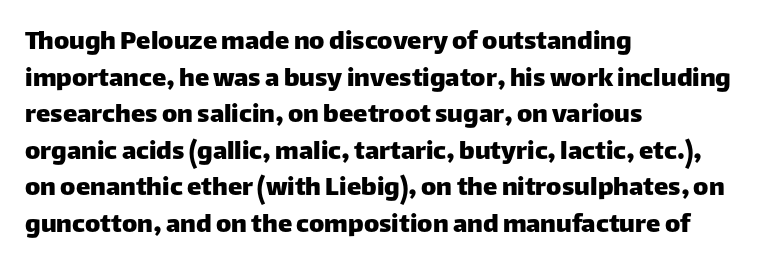
Q: Is the text italic (slanted)? A: No, it is upright.
Q: Is the typeface a serif or a sans-serif typeface? A: Sans-serif.
Q: Is the text underlined? A: No.
Q: How is the paragraph aligned? A: Left-aligned.
Q: Is the spacing between letters normal or unusually wide? A: Normal.
Q: Is the spacing between lines tight, normal or loose? A: Normal.
Q: Width (condensed, normal, or wide)? A: Normal.
Q: Stroke contrast? A: Low.
Q: x-height? A: Large.
Q: Monospaced? A: No.
